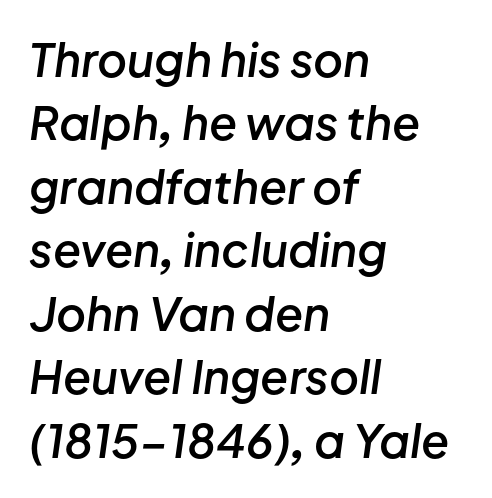
The passage shown is not underscored anywhere. These lines are set flush left with a ragged right edge. Inter-character spacing is left at the font's built-in metrics. The letters advance in unequal steps, a hallmark of proportional type. Its strokes are somewhat broadened, the hallmark of semibold type. Compared with ordinary roman type, these characters are visibly tilted.
